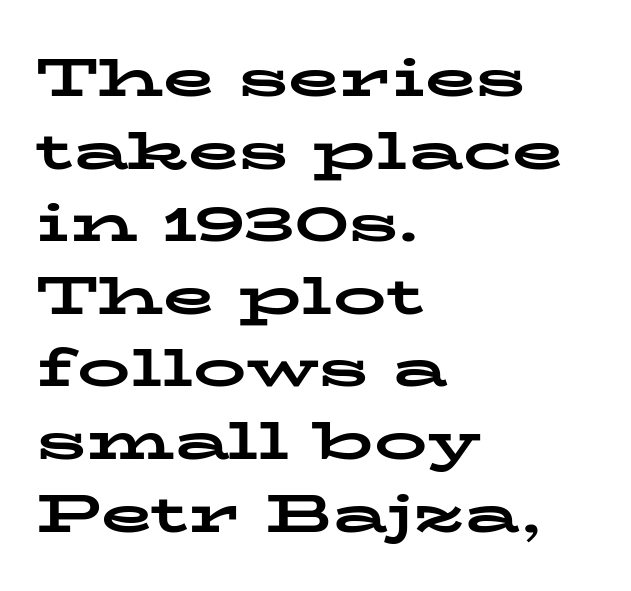
Layout note: lines flush left. Compared with an ordinary text face, these strokes are far heavier — a full bold. Each word holds together tightly as a unit, with standard inter-letter gaps. Character widths vary here, with narrow letters taking less room than wide ones.
